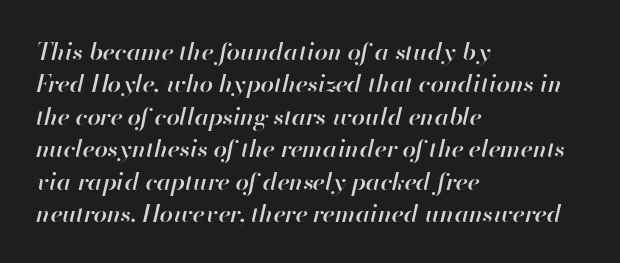
The image shows 24 px text type, italic (leaning right); set left-aligned, normal line spacing (1.35x), normal letter spacing, not underlined.
